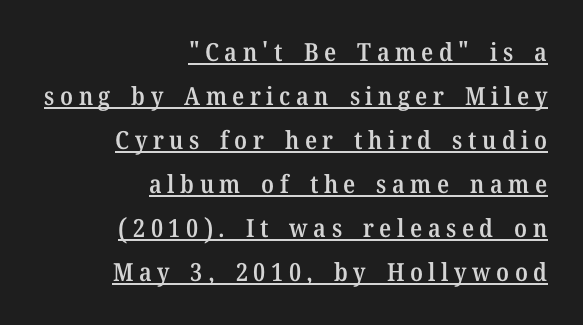
{"italic": "no", "bold": "semi", "underline": "yes", "align": "right", "line_spacing_ratio": 1.76, "letter_spacing": "wide", "letter_spacing_em": 0.22, "glyph_px": 25}
